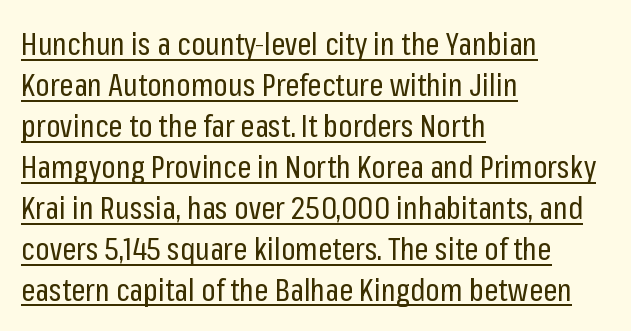
Q: Is the text bold? A: No.
Q: Is the text italic (slanted)? A: No, it is upright.
Q: Is the typeface a serif or a sans-serif typeface? A: Sans-serif.
Q: Is the text underlined? A: Yes.
Q: How is the paragraph aligned? A: Left-aligned.
Q: Is the spacing between letters normal or unusually wide? A: Normal.
Q: Is the spacing between lines tight, normal or loose? A: Normal.
Q: Width (condensed, normal, or wide)? A: Condensed.
Q: Stroke contrast? A: Low.
Q: x-height? A: Medium.
Q: Monospaced? A: No.
